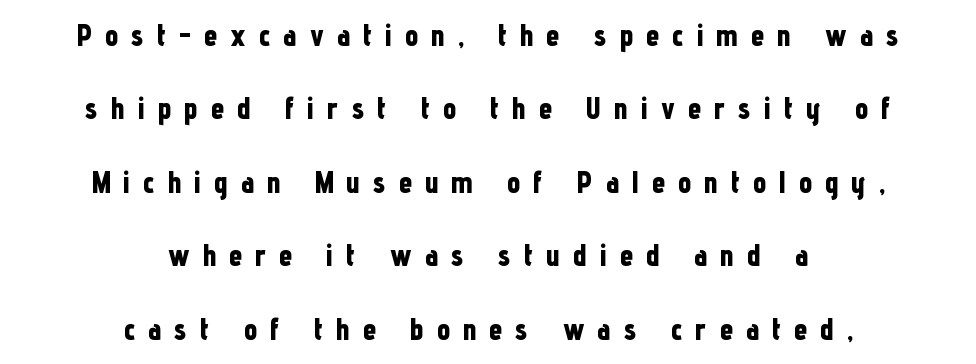
{"serif": "no", "italic": "no", "bold": "yes", "weight": "bold", "width": "condensed", "stroke_contrast": "low", "x_height": "medium", "monospaced": "no", "underline": "no", "align": "center", "line_spacing": "loose", "line_spacing_ratio": 2.45, "letter_spacing": "wide", "letter_spacing_em": 0.43, "glyph_px": 30}
